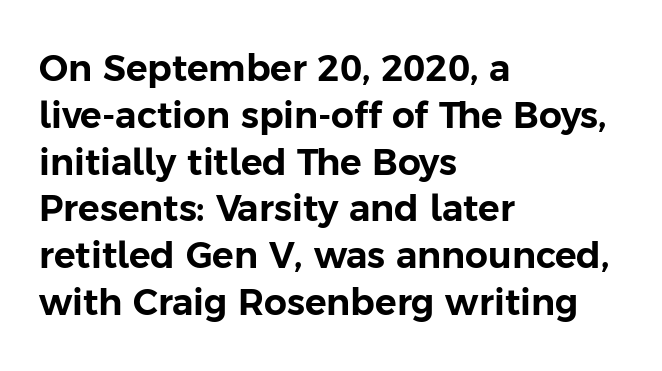
Honestly, the row spacing looks completely unremarkable. This is the regular roman posture of the typeface. Underline: absent. The horizontal fit of the characters is conventional and even.
